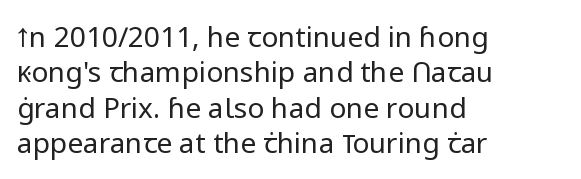
The image shows 28 px regular-weight sans-serif type, upright; set left-aligned, normal line spacing (1.26x), normal letter spacing, not underlined; low stroke contrast and a medium x-height.
